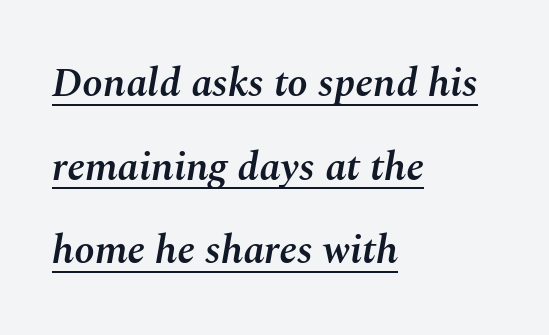
Q: Is the text bold? A: Semi-bold.
Q: Is the text italic (slanted)? A: Yes, it leans right by about 10 degrees.
Q: Is the text underlined? A: Yes.
Q: How is the paragraph aligned? A: Left-aligned.
Q: Is the spacing between letters normal or unusually wide? A: Normal.
Q: Is the spacing between lines tight, normal or loose? A: Loose.
Q: Width (condensed, normal, or wide)? A: Normal.
Q: Stroke contrast? A: Medium.
Q: x-height? A: Medium.
Q: Monospaced? A: No.
